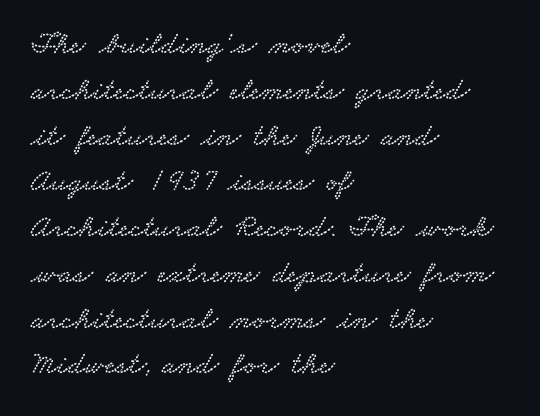
Quick note: interline space is typical. Stroke terminals: seriffed. Does extra space separate the letters? No, they use regular spacing. The rendering anchors every line to the left-hand side.
